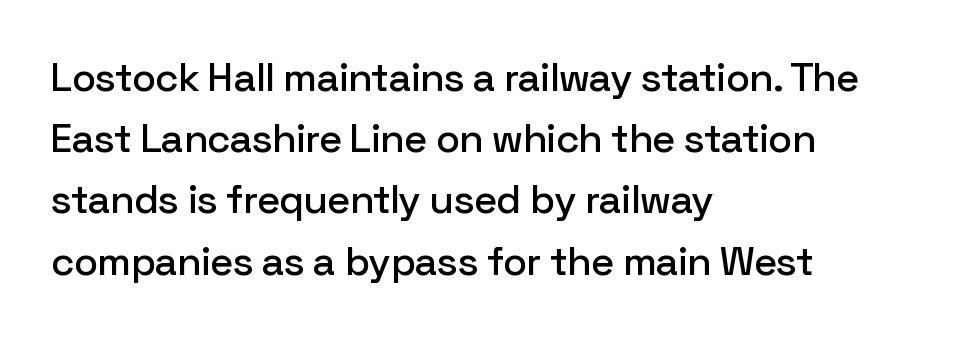
{"serif": "no", "italic": "no", "width": "normal", "stroke_contrast": "low", "x_height": "medium", "monospaced": "no", "underline": "no", "align": "left", "line_spacing": "normal", "line_spacing_ratio": 1.53, "letter_spacing": "normal", "letter_spacing_em": 0.0, "glyph_px": 40}
